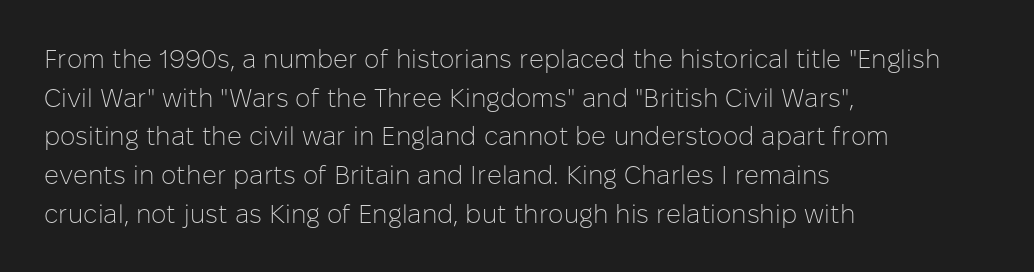
The image shows 26 px text type, upright; set left-aligned, normal line spacing (1.49x), normal letter spacing, not underlined.
